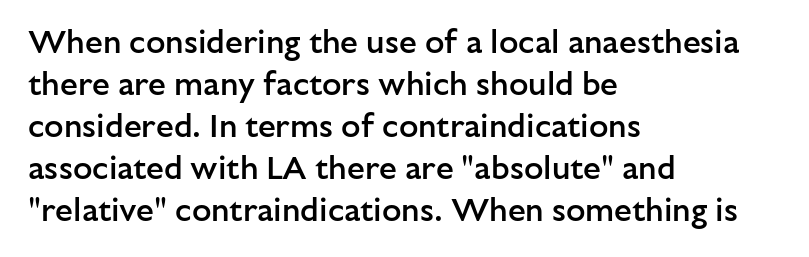
Underline: absent. Unlike italic type, these characters show no tilt at all. The passage shown has conventional tracking throughout. Is there much room between lines? A standard amount, neither cramped nor airy.
